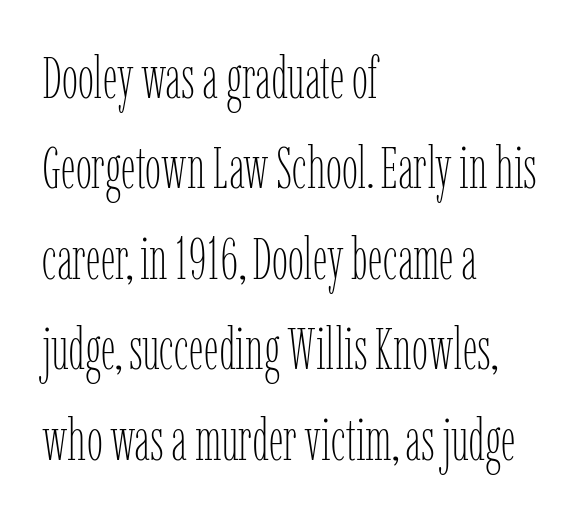
{"italic": "no", "bold": "no", "weight": "thin", "width": "condensed", "stroke_contrast": "low", "x_height": "medium", "monospaced": "no", "underline": "no", "align": "left", "line_spacing": "normal", "line_spacing_ratio": 1.56, "letter_spacing": "normal", "letter_spacing_em": 0.0, "glyph_px": 58}
